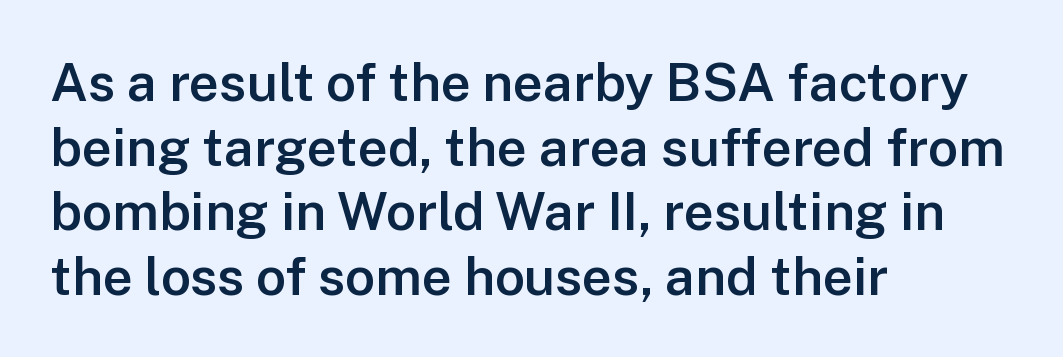
{"serif": "no", "italic": "no", "bold": "semi", "weight": "semibold", "width": "normal", "stroke_contrast": "low", "x_height": "medium", "monospaced": "no", "underline": "no", "align": "left", "line_spacing_ratio": 1.22, "letter_spacing": "normal", "letter_spacing_em": 0.0, "glyph_px": 53}
